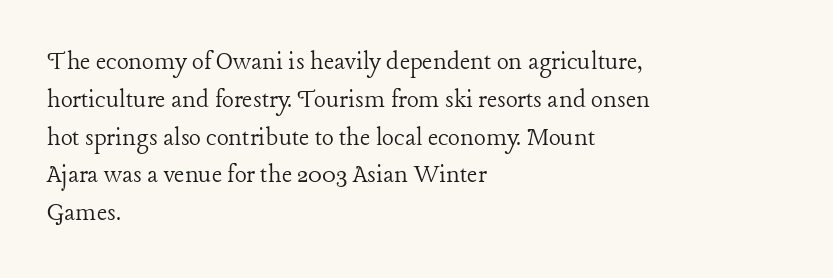
The image shows 28 px light serif type, upright; set left-aligned, normal line spacing (1.35x), normal letter spacing, not underlined; low stroke contrast and a medium x-height.
